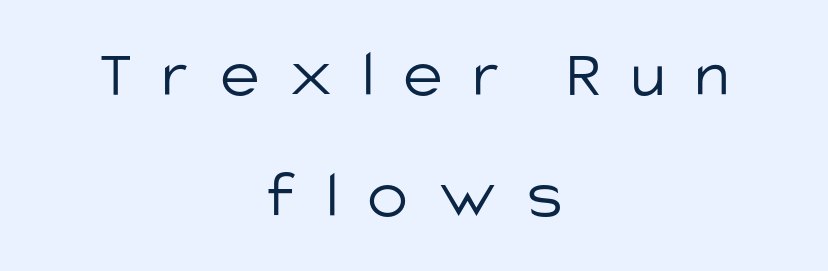
Q: Is the text bold? A: No.
Q: Is the text italic (slanted)? A: No, it is upright.
Q: Is the typeface a serif or a sans-serif typeface? A: Sans-serif.
Q: Is the text underlined? A: No.
Q: How is the paragraph aligned? A: Centered.
Q: Is the spacing between letters normal or unusually wide? A: Unusually wide.
Q: Width (condensed, normal, or wide)? A: Normal.
Q: Stroke contrast? A: Low.
Q: x-height? A: Large.
Q: Monospaced? A: No.
